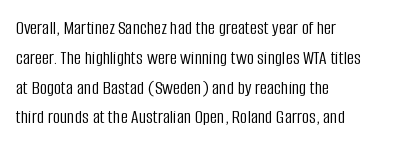
{"italic": "no", "bold": "no", "underline": "no", "align": "left", "line_spacing": "normal", "line_spacing_ratio": 1.49, "letter_spacing": "normal", "letter_spacing_em": 0.0, "glyph_px": 20}
